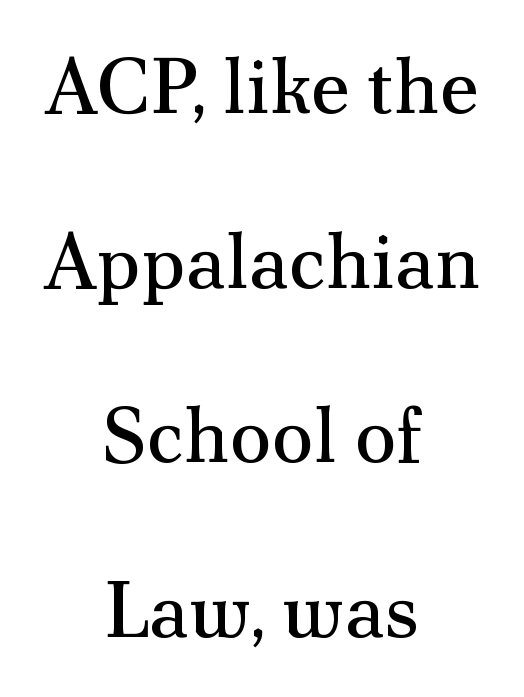
Underline: absent. This sample trades compactness for vertical openness between lines. A student would call this center alignment; a typographer would say set centered. Font category for this specimen: serif.
